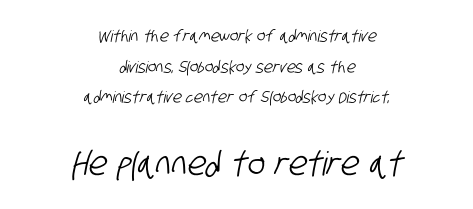
Q: Is the typeface a serif or a sans-serif typeface? A: Sans-serif.
Q: Is the text underlined? A: No.
Q: How is the paragraph aligned? A: Centered.
Q: Is the spacing between letters normal or unusually wide? A: Normal.
Q: Is the spacing between lines tight, normal or loose? A: Loose.
Q: Which block of text is set in a larger size, the first (top) or the second (bottom)? A: The second (bottom) one.
Q: Width (condensed, normal, or wide)? A: Condensed.
Q: Stroke contrast? A: Low.
Q: x-height? A: Large.
Q: Monospaced? A: No.
